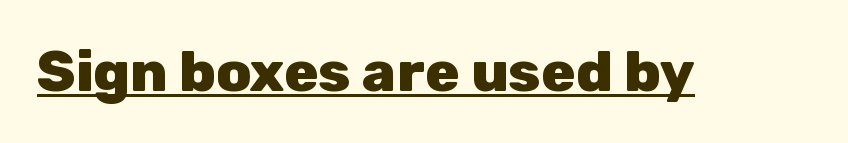
Q: Is the text bold? A: Yes.
Q: Is the text italic (slanted)? A: No, it is upright.
Q: Is the typeface a serif or a sans-serif typeface? A: Sans-serif.
Q: Is the text underlined? A: Yes.
Q: Is the spacing between letters normal or unusually wide? A: Normal.
Q: Width (condensed, normal, or wide)? A: Normal.
Q: Stroke contrast? A: Low.
Q: x-height? A: Medium.
Q: Monospaced? A: No.
